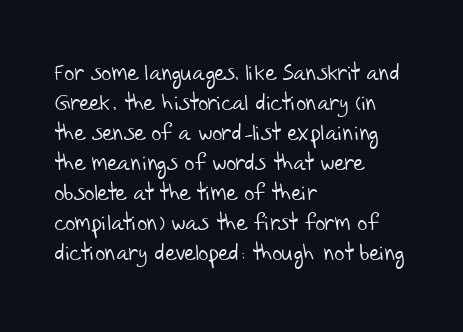
Observe the ordinary spacing: letters are neighbours, not strangers. Reading down the block, your eye returns to a fixed left position each line. Summary of weight: not heavy and not bold. Clear beneath every line of the passage. A normal amount of white space separates one row of letters from the next.
